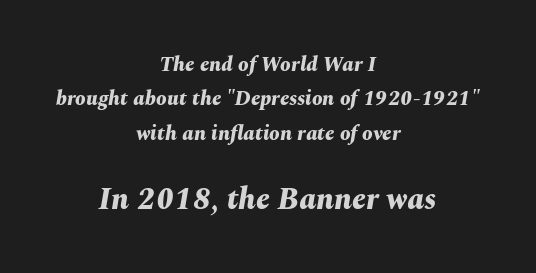
Q: Is the text bold? A: Yes.
Q: Is the text italic (slanted)? A: Yes, it leans right by about 10 degrees.
Q: Is the text underlined? A: No.
Q: How is the paragraph aligned? A: Centered.
Q: Is the spacing between letters normal or unusually wide? A: Normal.
Q: Is the spacing between lines tight, normal or loose? A: Normal.
Q: Which block of text is set in a larger size, the first (top) or the second (bottom)? A: The second (bottom) one.
Q: Width (condensed, normal, or wide)? A: Normal.
Q: Stroke contrast? A: Medium.
Q: x-height? A: Medium.
Q: Monospaced? A: No.
